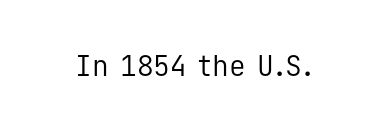
The image shows 28 px regular-weight sans-serif type, upright, monospaced; set normal letter spacing, not underlined; low stroke contrast and a medium x-height.
